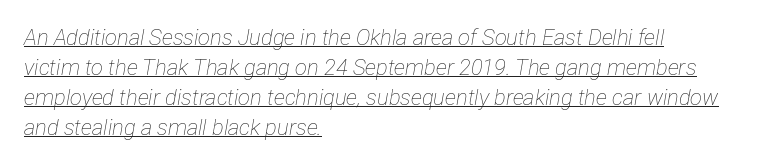
Q: Is the text bold? A: No.
Q: Is the text italic (slanted)? A: Yes, it leans right by about 12 degrees.
Q: Is the text underlined? A: Yes.
Q: How is the paragraph aligned? A: Left-aligned.
Q: Is the spacing between letters normal or unusually wide? A: Normal.
Q: Is the spacing between lines tight, normal or loose? A: Normal.
